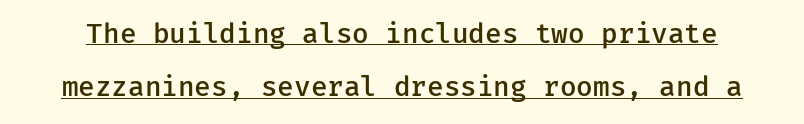
Caption: standard tracking, unaltered. What's the leading like? Stretched, with rows far apart. In terms of posture, this sample is upright. Summary of weight: moderately heavy, a semibold. The sample's only ornament is a line tracing under the words.
